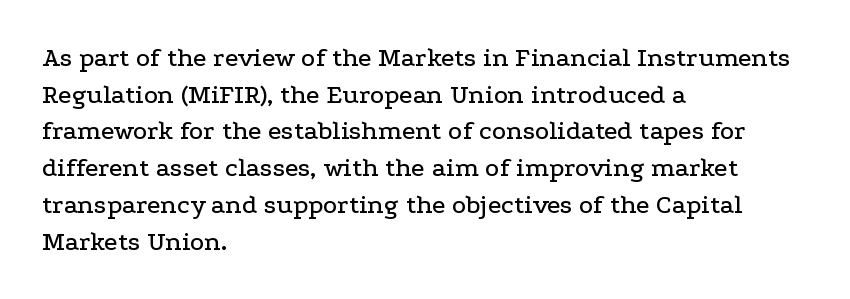
Q: Is the text italic (slanted)? A: No, it is upright.
Q: Is the text underlined? A: No.
Q: How is the paragraph aligned? A: Left-aligned.
Q: Is the spacing between letters normal or unusually wide? A: Normal.
Q: Is the spacing between lines tight, normal or loose? A: Normal.
